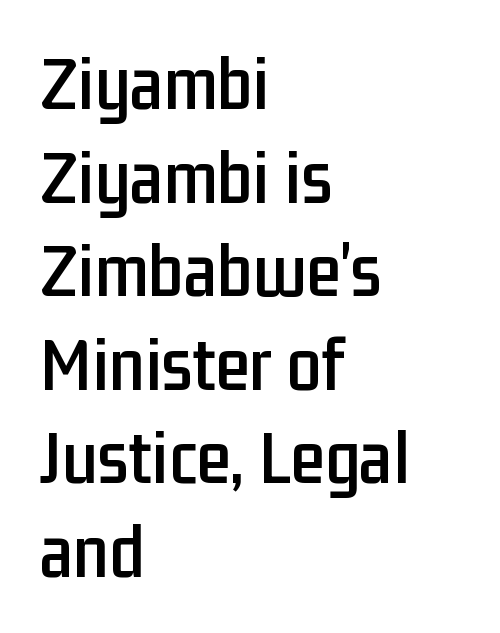
{"serif": "no", "italic": "no", "width": "condensed", "stroke_contrast": "low", "x_height": "medium", "monospaced": "no", "underline": "no", "align": "left", "line_spacing_ratio": 1.2, "letter_spacing": "normal", "letter_spacing_em": 0.0, "glyph_px": 78}
